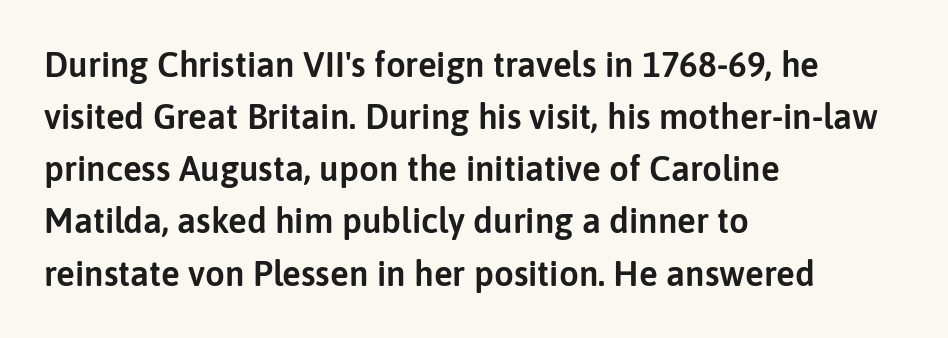
The image shows 35 px sans-serif type, upright; set left-aligned, normal line spacing (1.49x), normal letter spacing, not underlined; low stroke contrast and a medium x-height.
